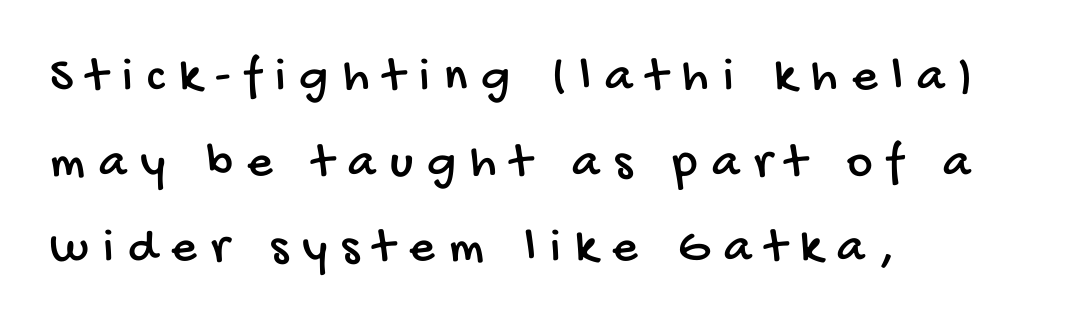
{"serif": "no", "width": "condensed", "stroke_contrast": "low", "x_height": "large", "monospaced": "no", "underline": "no", "align": "left", "line_spacing_ratio": 1.75, "letter_spacing": "wide", "letter_spacing_em": 0.3, "glyph_px": 49}
